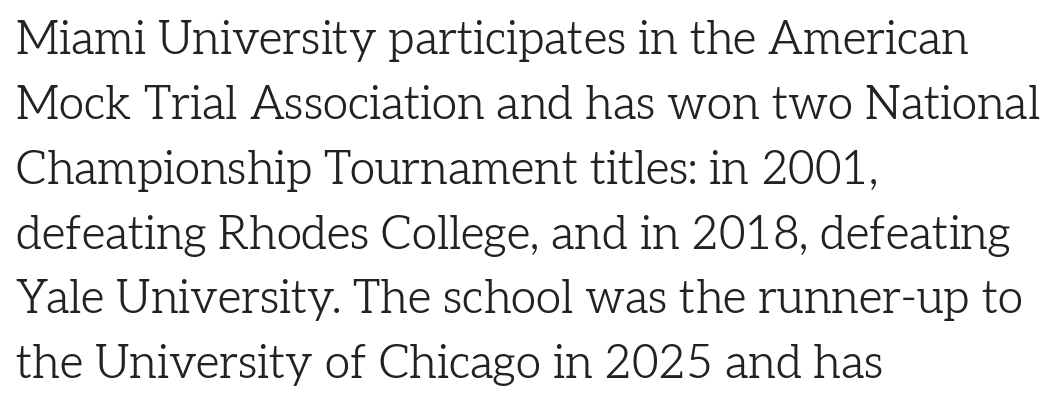
{"serif": "yes", "italic": "no", "bold": "no", "weight": "light", "width": "normal", "stroke_contrast": "low", "x_height": "medium", "monospaced": "no", "underline": "no", "align": "left", "line_spacing": "normal", "line_spacing_ratio": 1.41, "letter_spacing": "normal", "letter_spacing_em": 0.0, "glyph_px": 46}
